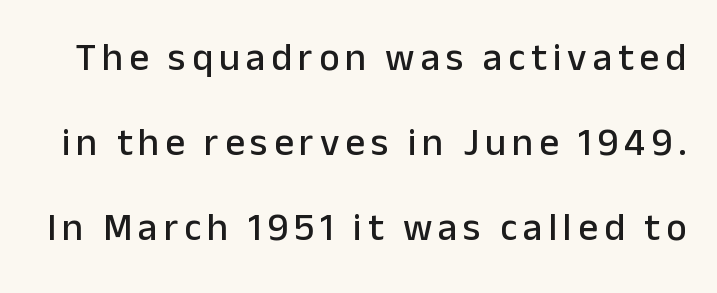
The image shows 39 px sans-serif type, upright; set loose line spacing (2.18x), not underlined; low stroke contrast and a medium x-height.
